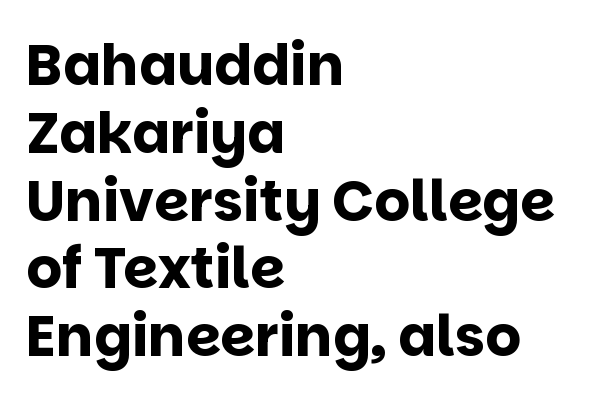
Q: Is the text bold? A: Yes.
Q: Is the text italic (slanted)? A: No, it is upright.
Q: Is the typeface a serif or a sans-serif typeface? A: Sans-serif.
Q: Is the text underlined? A: No.
Q: How is the paragraph aligned? A: Left-aligned.
Q: Is the spacing between letters normal or unusually wide? A: Normal.
Q: Width (condensed, normal, or wide)? A: Normal.
Q: Stroke contrast? A: Low.
Q: x-height? A: Large.
Q: Monospaced? A: No.
